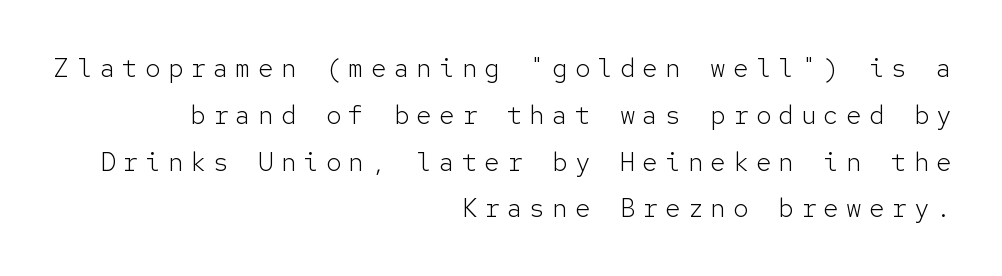
The image shows 26 px text type, upright; set right-aligned, line spacing 1.8x, unusually wide letter spacing (+0.27 em), not underlined.
